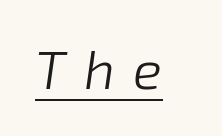
Q: Is the text bold? A: No.
Q: Is the text italic (slanted)? A: Yes, it leans right by about 8 degrees.
Q: Is the text underlined? A: Yes.
Q: Is the spacing between letters normal or unusually wide? A: Unusually wide.
Q: Width (condensed, normal, or wide)? A: Normal.
Q: Stroke contrast? A: Low.
Q: x-height? A: Medium.
Q: Monospaced? A: No.
